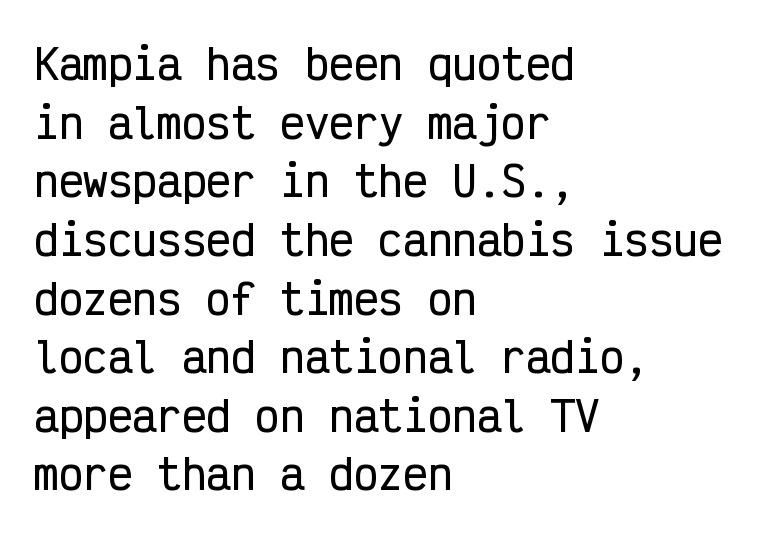
Q: Is the text italic (slanted)? A: No, it is upright.
Q: Is the typeface a serif or a sans-serif typeface? A: Sans-serif.
Q: Is the text underlined? A: No.
Q: How is the paragraph aligned? A: Left-aligned.
Q: Is the spacing between letters normal or unusually wide? A: Normal.
Q: Is the spacing between lines tight, normal or loose? A: Normal.
Q: Width (condensed, normal, or wide)? A: Condensed.
Q: Stroke contrast? A: Low.
Q: x-height? A: Medium.
Q: Monospaced? A: Yes.
